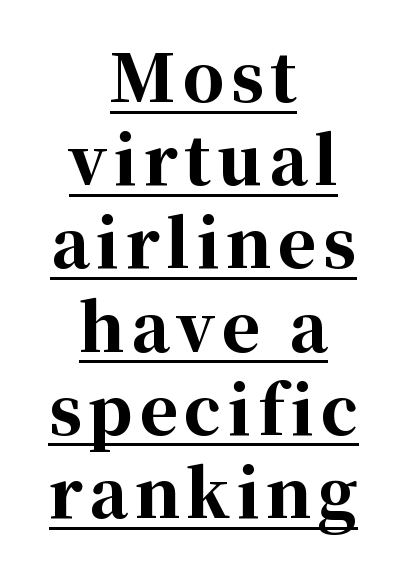
Q: Is the text bold? A: Yes.
Q: Is the text italic (slanted)? A: No, it is upright.
Q: Is the typeface a serif or a sans-serif typeface? A: Serif.
Q: Is the text underlined? A: Yes.
Q: How is the paragraph aligned? A: Centered.
Q: Is the spacing between lines tight, normal or loose? A: Normal.
Q: Width (condensed, normal, or wide)? A: Normal.
Q: Stroke contrast? A: High.
Q: x-height? A: Medium.
Q: Monospaced? A: No.
